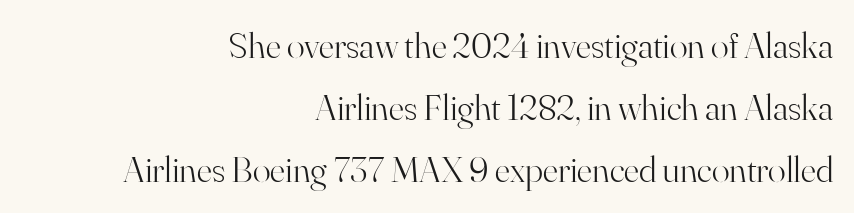
The image shows 37 px light serif type, upright; set right-aligned, normal line spacing (1.67x), normal letter spacing, not underlined; high stroke contrast and a small x-height.
